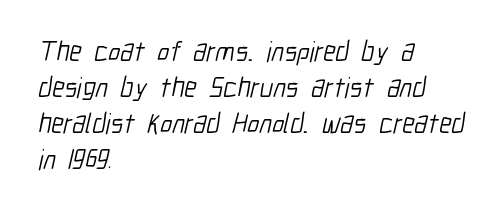
{"serif": "no", "bold": "no", "weight": "light", "width": "condensed", "stroke_contrast": "low", "x_height": "medium", "monospaced": "no", "underline": "no", "align": "left", "line_spacing": "normal", "line_spacing_ratio": 1.28, "letter_spacing": "normal", "letter_spacing_em": 0.0, "glyph_px": 28}
